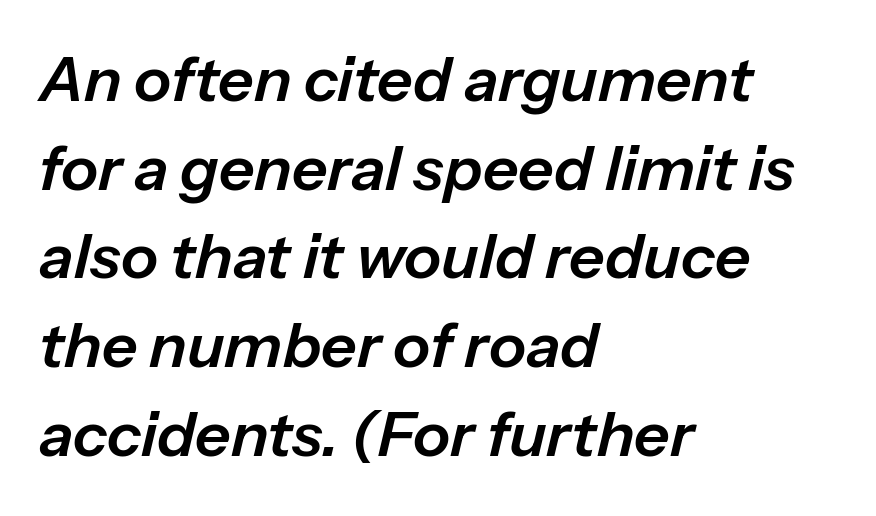
Notice how the passage keeps a crisp vertical edge on the left only. The area under the type is left untouched. This sample keeps an unexceptional amount of space between lines. The face used here is rendered with its standard letterfit.
